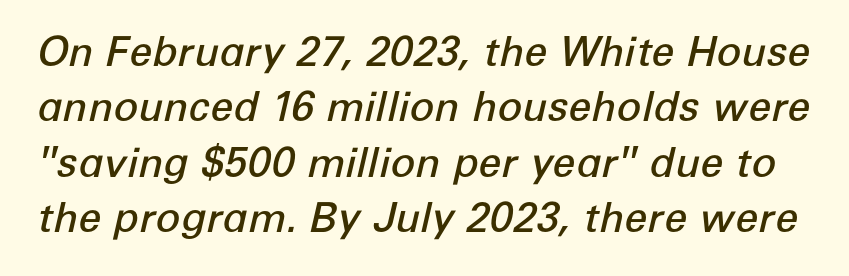
Q: Is the text bold? A: Semi-bold.
Q: Is the text italic (slanted)? A: Yes, it leans right by about 12 degrees.
Q: Is the text underlined? A: No.
Q: Is the spacing between letters normal or unusually wide? A: Normal.
Q: Is the spacing between lines tight, normal or loose? A: Normal.
Q: Width (condensed, normal, or wide)? A: Normal.
Q: Stroke contrast? A: Low.
Q: x-height? A: Medium.
Q: Monospaced? A: No.
